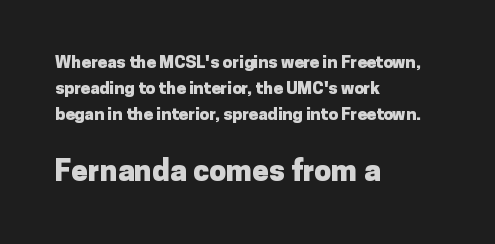
{"serif": "no", "italic": "no", "bold": "yes", "weight": "heavy", "width": "normal", "stroke_contrast": "low", "x_height": "medium", "monospaced": "no", "underline": "no", "align": "left", "line_spacing": "normal", "line_spacing_ratio": 1.54, "letter_spacing": "normal", "letter_spacing_em": 0.0, "larger_block": "second", "size_ratio": 1.76, "glyph_px": 30}
